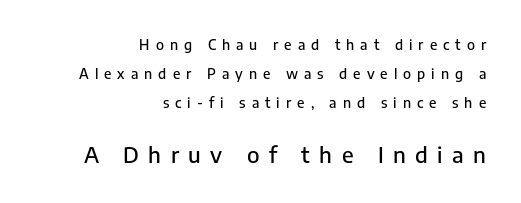
The image shows 22 px text type, upright; set right-aligned, loose line spacing (2.08x), unusually wide letter spacing (+0.43 em), not underlined; the second (bottom) block is 1.57x larger.
